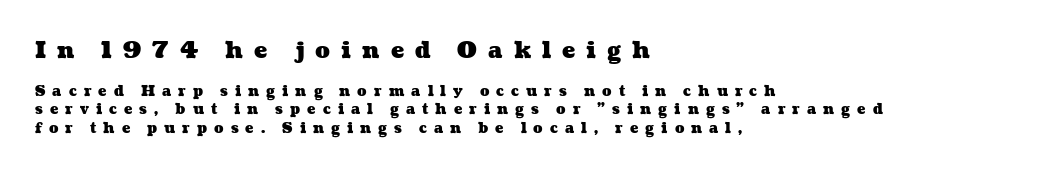
If you measured baseline to baseline, you'd find a middling distance. Horizontally, the lines are justified to the leading edge only. The passage shown is emphatically bold. Look at the glyph heights: the upper group is clearly the bigger setting. Plain, unruled lines of type.
